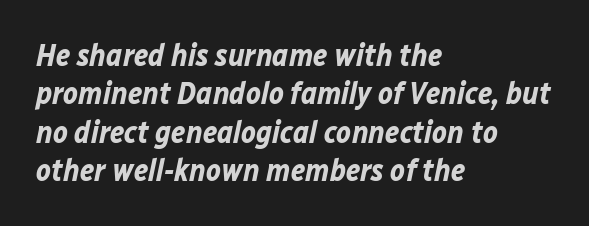
Do the characters align in a grid? No, the font is proportional. Observe the ordinary spacing: letters are neighbours, not strangers. Is the type bold? Yes — the strokes are clearly thick and heavy. Is the type slanted? Yes — the strokes lean at a clear angle. The zone under the glyphs is completely vacant.
